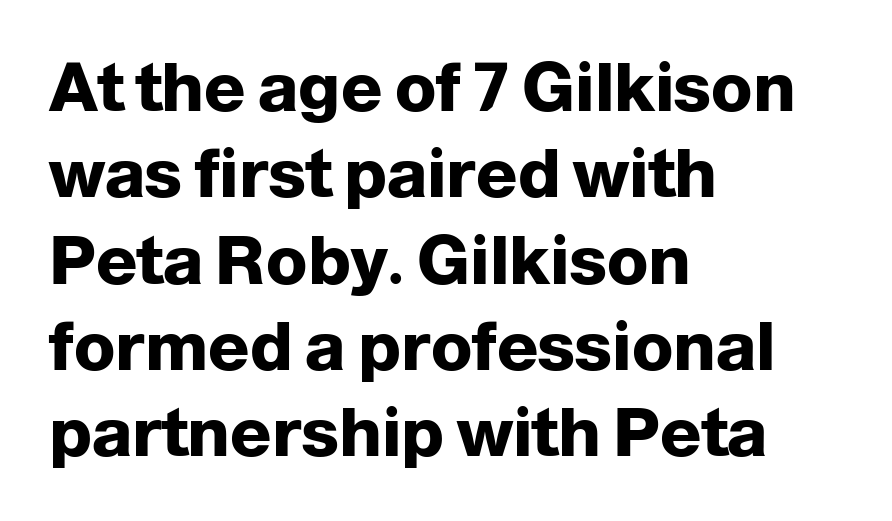
The image shows 68 px heavy sans-serif type, upright; set left-aligned, normal line spacing (1.27x), normal letter spacing, not underlined; low stroke contrast and a medium x-height.
